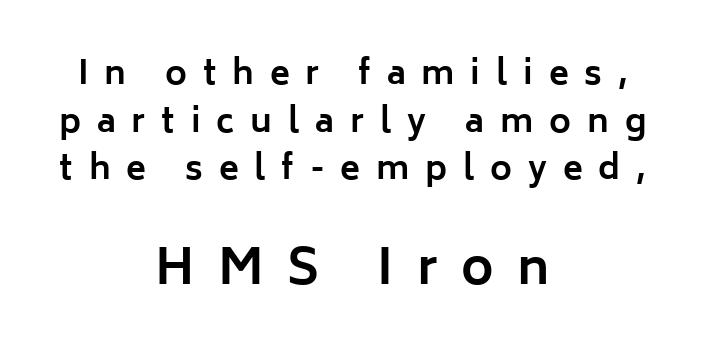
The image shows 49 px bold sans-serif type, upright; set centered, normal line spacing (1.44x), unusually wide letter spacing (+0.48 em), not underlined; the second (bottom) block is 1.48x larger; low stroke contrast and a medium x-height.
